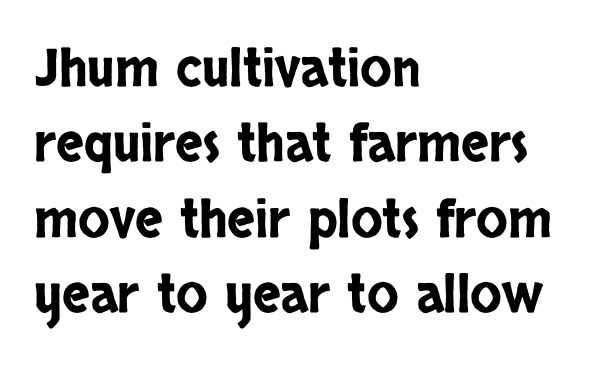
{"serif": "no", "italic": "no", "width": "condensed", "stroke_contrast": "low", "x_height": "large", "monospaced": "no", "underline": "no", "align": "left", "line_spacing": "normal", "line_spacing_ratio": 1.45, "letter_spacing": "normal", "letter_spacing_em": 0.0, "glyph_px": 52}
